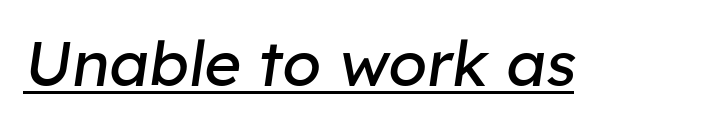
The image shows 63 px regular-weight type, italic (leaning right); set normal letter spacing, underlined; low stroke contrast and a medium x-height.
